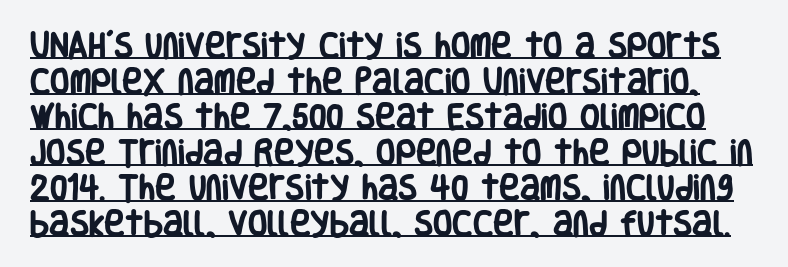
Q: Is the text bold? A: Yes.
Q: Is the text italic (slanted)? A: No, it is upright.
Q: Is the typeface a serif or a sans-serif typeface? A: Sans-serif.
Q: Is the text underlined? A: Yes.
Q: Is the spacing between letters normal or unusually wide? A: Normal.
Q: Is the spacing between lines tight, normal or loose? A: Normal.
Q: Width (condensed, normal, or wide)? A: Condensed.
Q: Stroke contrast? A: Low.
Q: x-height? A: Large.
Q: Monospaced? A: No.
